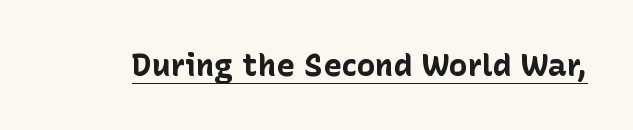
{"serif": "no", "italic": "no", "bold": "yes", "weight": "bold", "width": "normal", "stroke_contrast": "low", "x_height": "medium", "monospaced": "no", "underline": "yes", "letter_spacing": "normal", "letter_spacing_em": 0.0, "glyph_px": 31}
